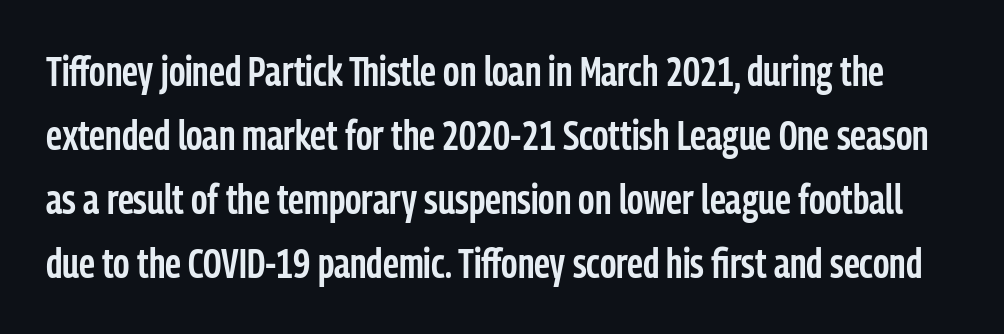
The image shows 41 px semibold, condensed sans-serif type, upright; set normal line spacing (1.56x), normal letter spacing, not underlined; low stroke contrast and a medium x-height.
